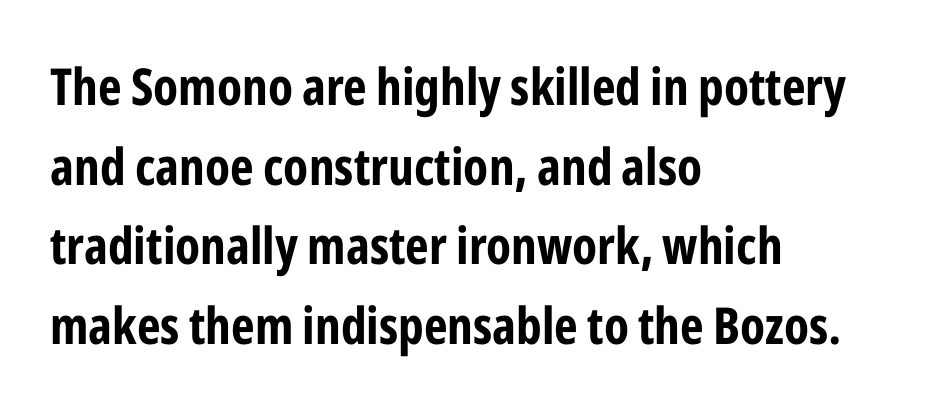
Q: Is the text bold? A: Yes.
Q: Is the text italic (slanted)? A: No, it is upright.
Q: Is the typeface a serif or a sans-serif typeface? A: Sans-serif.
Q: Is the text underlined? A: No.
Q: How is the paragraph aligned? A: Left-aligned.
Q: Is the spacing between letters normal or unusually wide? A: Normal.
Q: Is the spacing between lines tight, normal or loose? A: Normal.
Q: Width (condensed, normal, or wide)? A: Condensed.
Q: Stroke contrast? A: Low.
Q: x-height? A: Medium.
Q: Monospaced? A: No.
